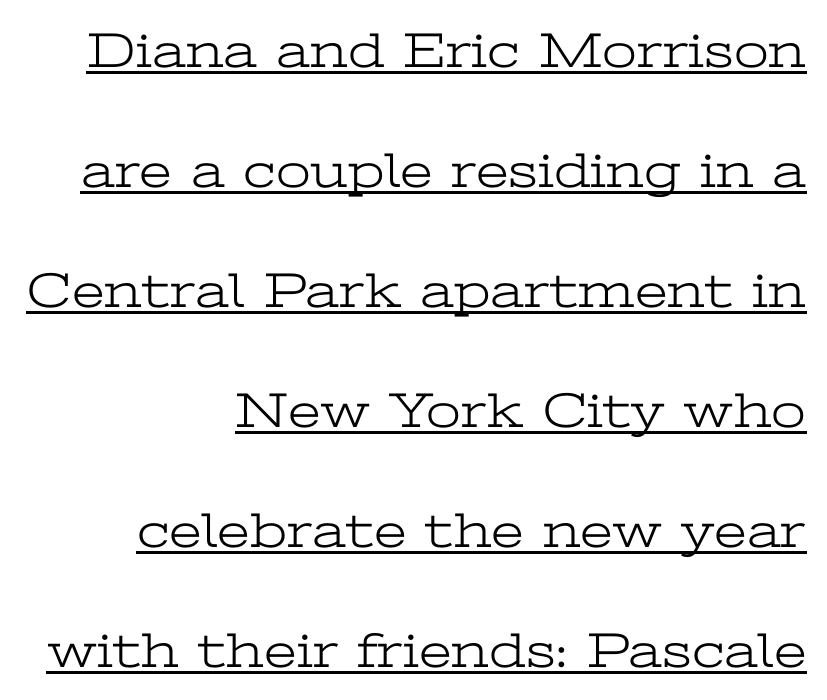
{"serif": "yes", "italic": "no", "bold": "no", "weight": "light", "width": "wide", "stroke_contrast": "low", "x_height": "medium", "monospaced": "no", "underline": "yes", "align": "right", "line_spacing": "loose", "line_spacing_ratio": 2.4, "letter_spacing": "normal", "letter_spacing_em": 0.0, "glyph_px": 50}
